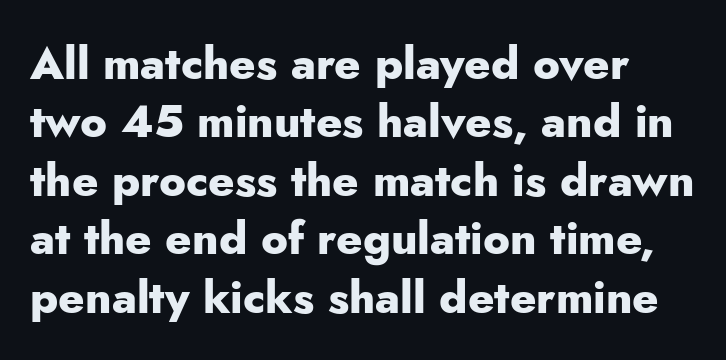
Leading matches the norm, producing a regular column. The specimen reads as upright at a glance. Letters rest on an invisible, unmarked baseline. Is this a sans? Yes — the strokes have no serifs. Do the characters align in a grid? No, the font is proportional.
